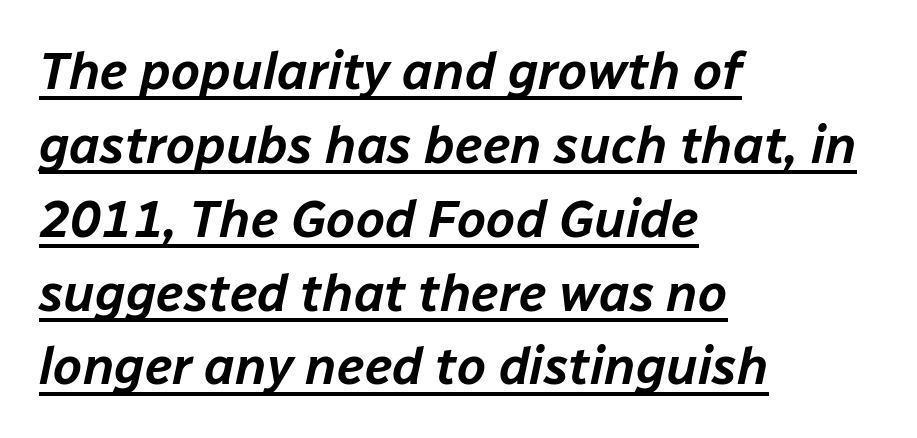
{"italic": "yes", "lean": "right", "slant_degrees": 12, "width": "normal", "stroke_contrast": "low", "x_height": "medium", "monospaced": "no", "underline": "yes", "align": "left", "line_spacing": "normal", "line_spacing_ratio": 1.42, "letter_spacing": "normal", "letter_spacing_em": 0.0, "glyph_px": 52}
